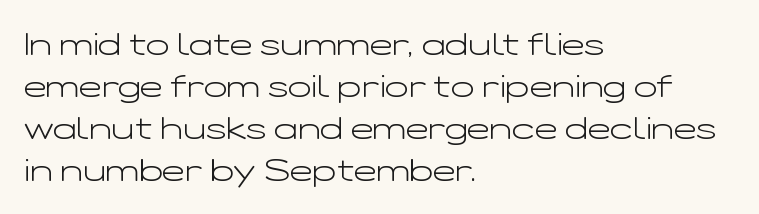
Q: Is the text bold? A: No.
Q: Is the text italic (slanted)? A: No, it is upright.
Q: Is the typeface a serif or a sans-serif typeface? A: Sans-serif.
Q: Is the text underlined? A: No.
Q: How is the paragraph aligned? A: Left-aligned.
Q: Is the spacing between letters normal or unusually wide? A: Normal.
Q: Is the spacing between lines tight, normal or loose? A: Normal.
Q: Width (condensed, normal, or wide)? A: Wide.
Q: Stroke contrast? A: Low.
Q: x-height? A: Medium.
Q: Monospaced? A: No.
